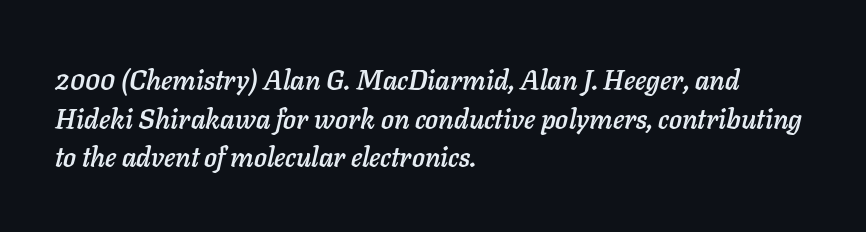
{"italic": "yes", "lean": "right", "slant_degrees": 11, "underline": "no", "align": "left", "line_spacing": "normal", "line_spacing_ratio": 1.43, "letter_spacing": "normal", "letter_spacing_em": 0.0, "glyph_px": 27}
